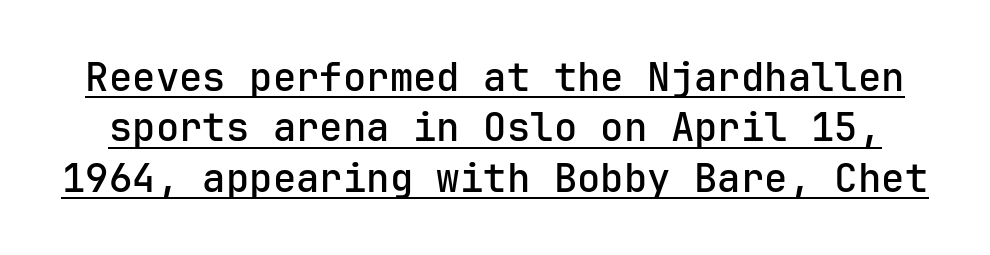
{"serif": "no", "italic": "no", "bold": "semi", "weight": "semibold", "width": "normal", "stroke_contrast": "low", "x_height": "medium", "underline": "yes", "line_spacing": "normal", "line_spacing_ratio": 1.29, "letter_spacing": "normal", "letter_spacing_em": 0.0, "glyph_px": 39}
